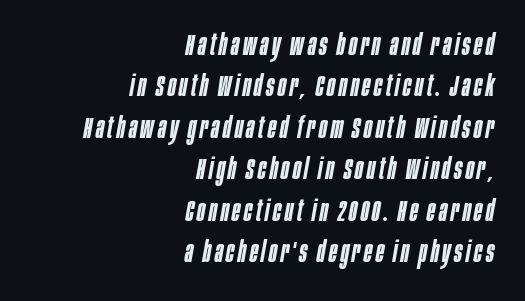
Spacing verdict: proportional, widths tailored to each character. Bold? Not quite — semibold, heavier than regular but stopping short. When letters slant like this, we call the style italic. Line ends are locked; line starts wander. The area under the type is left untouched. The line-height multiplier appears to be the usual default.
